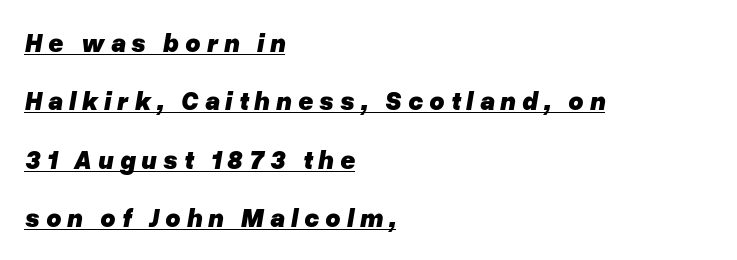
Q: Is the text bold? A: Yes.
Q: Is the text italic (slanted)? A: Yes, it leans right by about 10 degrees.
Q: Is the text underlined? A: Yes.
Q: How is the paragraph aligned? A: Left-aligned.
Q: Is the spacing between letters normal or unusually wide? A: Unusually wide.
Q: Is the spacing between lines tight, normal or loose? A: Loose.
